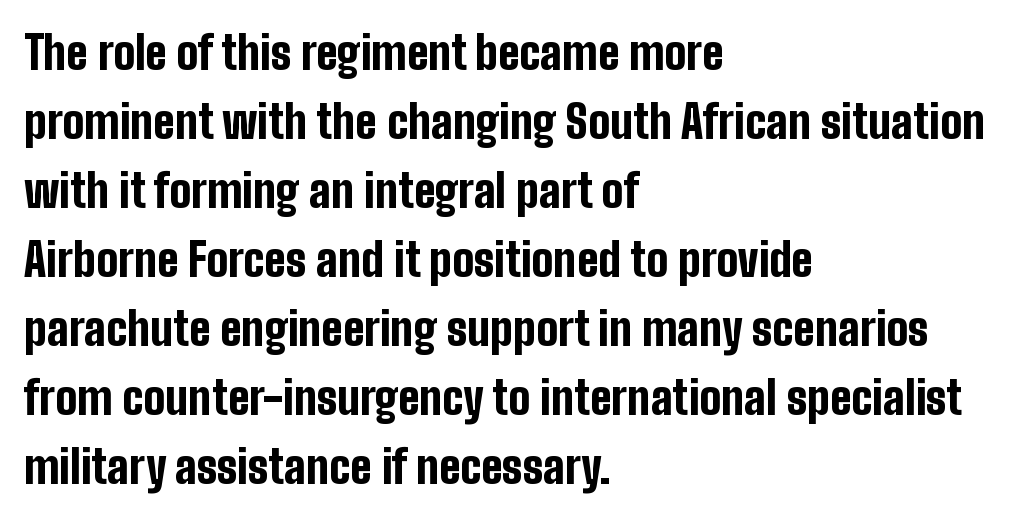
Q: Is the text bold? A: Yes.
Q: Is the text italic (slanted)? A: No, it is upright.
Q: Is the typeface a serif or a sans-serif typeface? A: Sans-serif.
Q: Is the text underlined? A: No.
Q: How is the paragraph aligned? A: Left-aligned.
Q: Is the spacing between letters normal or unusually wide? A: Normal.
Q: Is the spacing between lines tight, normal or loose? A: Normal.
Q: Width (condensed, normal, or wide)? A: Condensed.
Q: Stroke contrast? A: Low.
Q: x-height? A: Medium.
Q: Monospaced? A: No.
